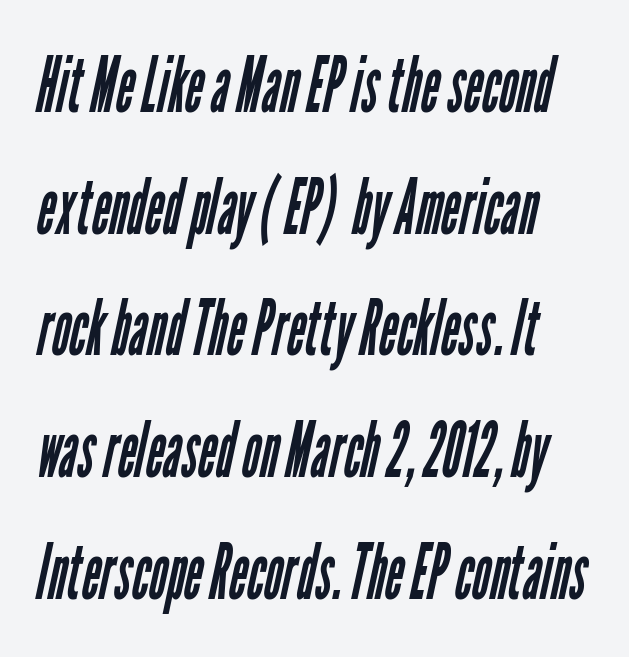
Q: Is the text bold? A: No.
Q: Is the typeface a serif or a sans-serif typeface? A: Sans-serif.
Q: Is the text underlined? A: No.
Q: Is the spacing between letters normal or unusually wide? A: Normal.
Q: Is the spacing between lines tight, normal or loose? A: Normal.
Q: Width (condensed, normal, or wide)? A: Condensed.
Q: Stroke contrast? A: Low.
Q: x-height? A: Medium.
Q: Monospaced? A: No.
